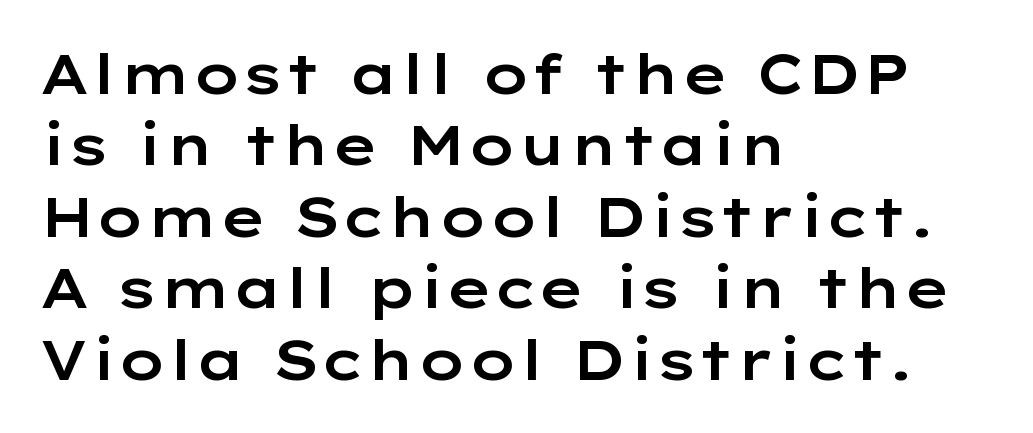
Q: Is the text italic (slanted)? A: No, it is upright.
Q: Is the typeface a serif or a sans-serif typeface? A: Sans-serif.
Q: Is the text underlined? A: No.
Q: How is the paragraph aligned? A: Left-aligned.
Q: Is the spacing between letters normal or unusually wide? A: Normal.
Q: Is the spacing between lines tight, normal or loose? A: Normal.
Q: Width (condensed, normal, or wide)? A: Wide.
Q: Stroke contrast? A: Low.
Q: x-height? A: Medium.
Q: Monospaced? A: No.
